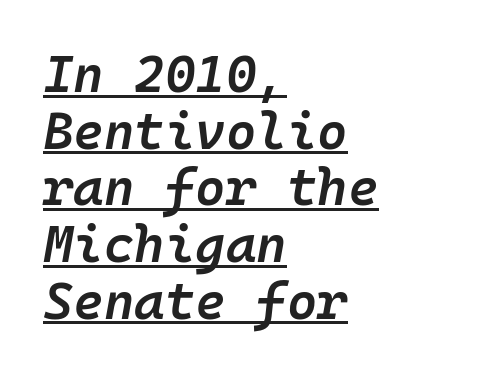
Q: Is the text bold? A: Semi-bold.
Q: Is the text italic (slanted)? A: Yes, it leans right by about 10 degrees.
Q: Is the text underlined? A: Yes.
Q: How is the paragraph aligned? A: Left-aligned.
Q: Is the spacing between letters normal or unusually wide? A: Normal.
Q: Is the spacing between lines tight, normal or loose? A: Tight.
Q: Width (condensed, normal, or wide)? A: Normal.
Q: Stroke contrast? A: Low.
Q: x-height? A: Medium.
